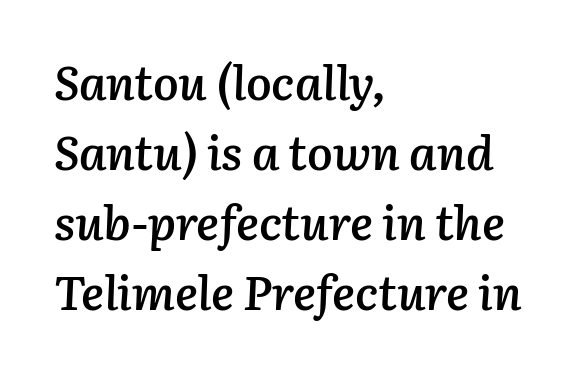
Q: Is the text bold? A: Semi-bold.
Q: Is the text italic (slanted)? A: Yes, it leans right by about 3 degrees.
Q: Is the text underlined? A: No.
Q: How is the paragraph aligned? A: Left-aligned.
Q: Is the spacing between letters normal or unusually wide? A: Normal.
Q: Is the spacing between lines tight, normal or loose? A: Normal.
Q: Width (condensed, normal, or wide)? A: Normal.
Q: Stroke contrast? A: Low.
Q: x-height? A: Medium.
Q: Monospaced? A: No.
